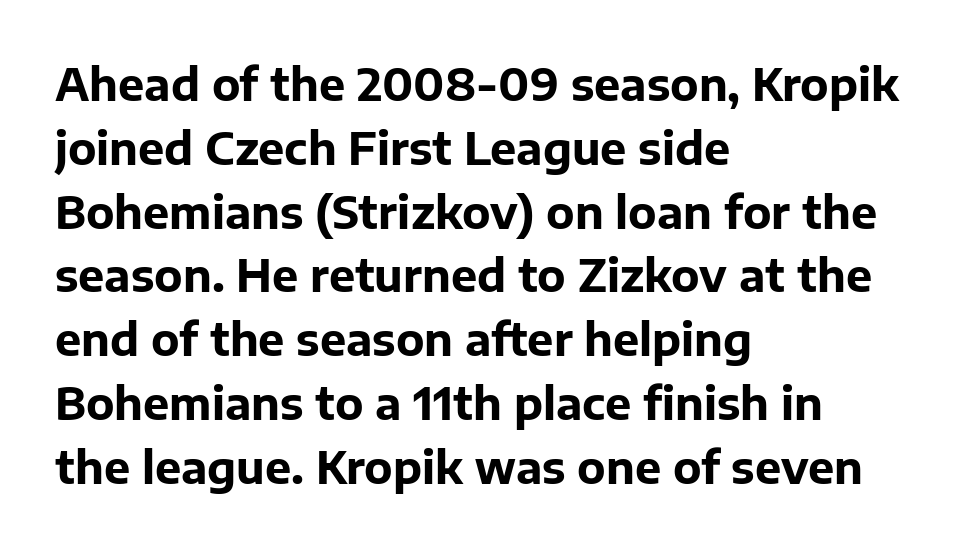
The rows are spaced the way most documents space them. The compositor pushed each line to the left boundary. Note: no serifs on the glyphs. The area under the type is left untouched. These lines are rendered in a variable-pitch font. Upright lettering throughout.
